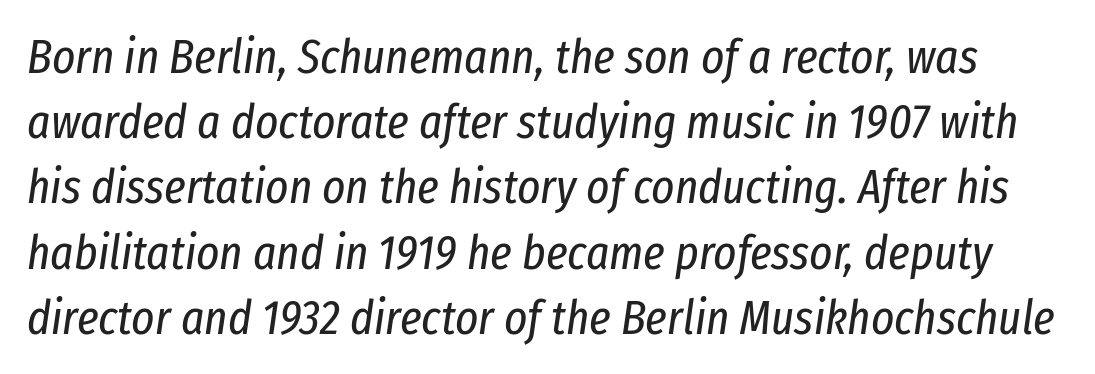
The image shows 49 px regular-weight, condensed type, italic (leaning right); set normal line spacing (1.33x), normal letter spacing, not underlined; low stroke contrast and a medium x-height.
